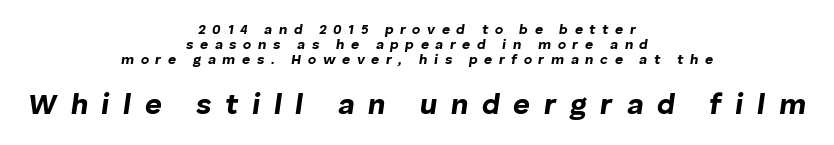
The image shows 29 px bold type, italic (leaning right); set centered, tight line spacing (1.07x), unusually wide letter spacing (+0.47 em), not underlined; the second (bottom) block is 2.07x larger; low stroke contrast and a medium x-height.
